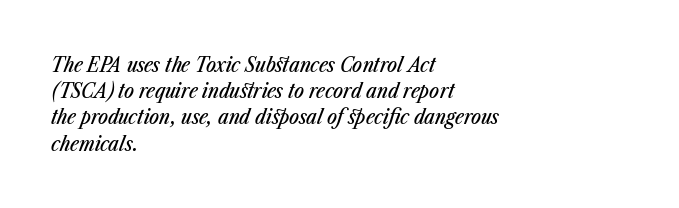
The image shows 21 px text type, italic (leaning right); set left-aligned, normal line spacing (1.25x), normal letter spacing, not underlined.
